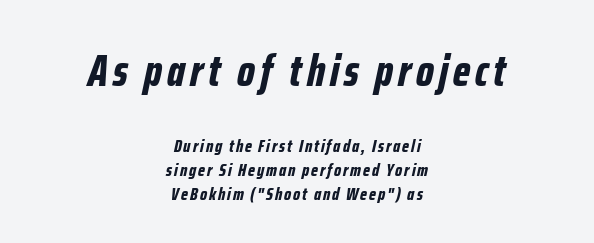
These lines are rendered in a variable-pitch font. Block one is the big one; block two sits smaller underneath. The passage shown is emphatically bold. Check under the words: just untouched page. Compared with a flush-left layout, this one balances lines on the center instead.
